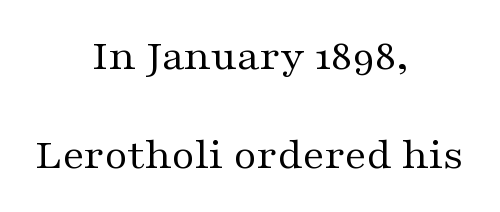
The glyphs are unaccompanied by any horizontal stroke below them. Think of a printed novel: that variable character pitch is what you see here. The lettering holds an erect, upright posture throughout. Note: serifs present on the glyphs. This block would shrink considerably if given ordinary leading; it's expanded now.
